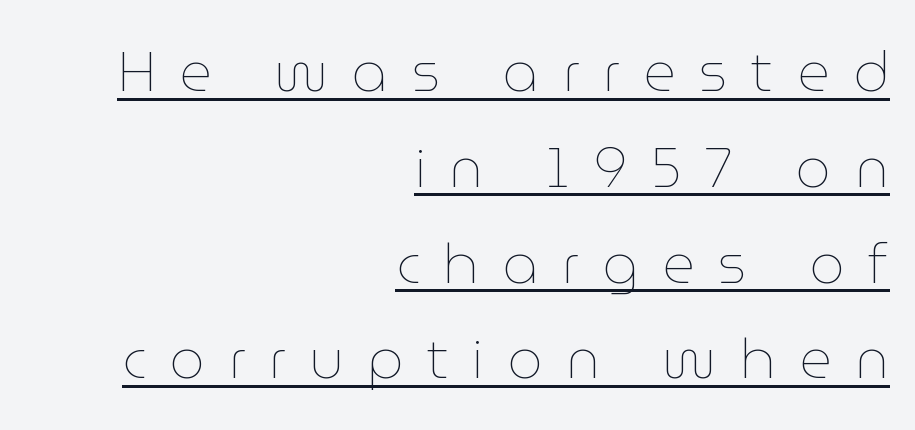
{"italic": "no", "bold": "no", "weight": "thin", "width": "normal", "stroke_contrast": "low", "x_height": "medium", "monospaced": "no", "underline": "yes", "align": "right", "line_spacing_ratio": 1.71, "letter_spacing": "wide", "letter_spacing_em": 0.42, "glyph_px": 56}
